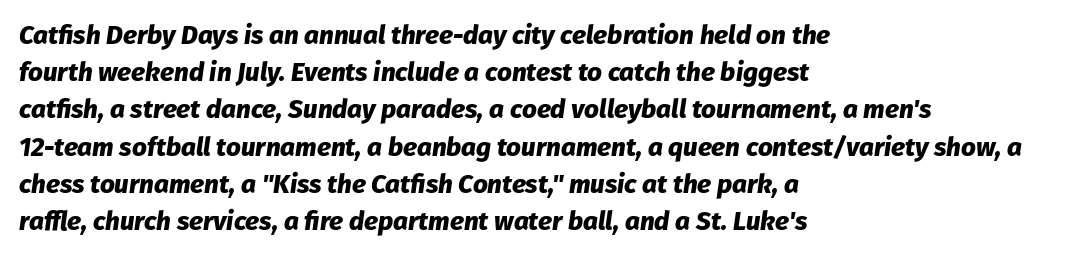
The image shows 26 px bold type, italic (leaning right); set left-aligned, normal line spacing (1.43x), normal letter spacing, not underlined.
